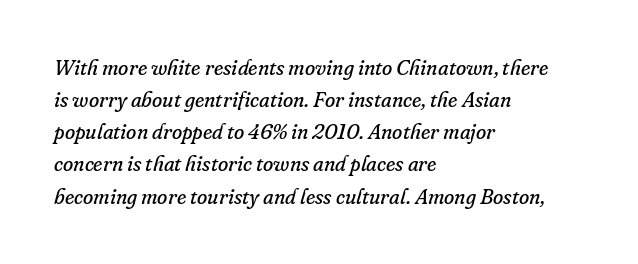
{"italic": "yes", "lean": "right", "slant_degrees": 16, "bold": "no", "underline": "no", "align": "left", "line_spacing": "normal", "line_spacing_ratio": 1.53, "letter_spacing": "normal", "letter_spacing_em": 0.0, "glyph_px": 21}
